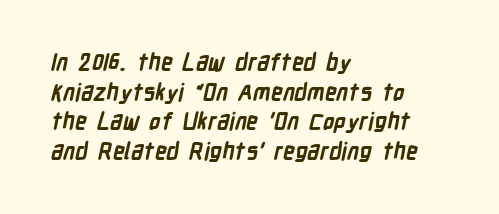
Q: Is the text bold? A: Yes.
Q: Is the text underlined? A: No.
Q: How is the paragraph aligned? A: Left-aligned.
Q: Is the spacing between letters normal or unusually wide? A: Normal.
Q: Is the spacing between lines tight, normal or loose? A: Normal.
